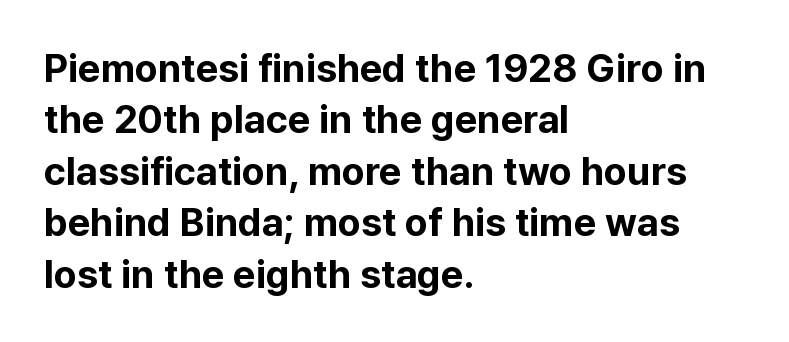
Q: Is the text bold? A: Yes.
Q: Is the text italic (slanted)? A: No, it is upright.
Q: Is the typeface a serif or a sans-serif typeface? A: Sans-serif.
Q: Is the text underlined? A: No.
Q: How is the paragraph aligned? A: Left-aligned.
Q: Is the spacing between letters normal or unusually wide? A: Normal.
Q: Is the spacing between lines tight, normal or loose? A: Normal.
Q: Width (condensed, normal, or wide)? A: Normal.
Q: Stroke contrast? A: Low.
Q: x-height? A: Medium.
Q: Monospaced? A: No.
